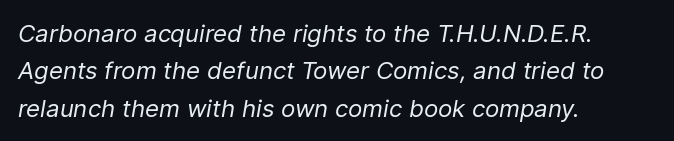
Q: Is the text bold? A: No.
Q: Is the text italic (slanted)? A: Yes, it leans right by about 9 degrees.
Q: Is the text underlined? A: No.
Q: How is the paragraph aligned? A: Left-aligned.
Q: Is the spacing between letters normal or unusually wide? A: Normal.
Q: Is the spacing between lines tight, normal or loose? A: Normal.
